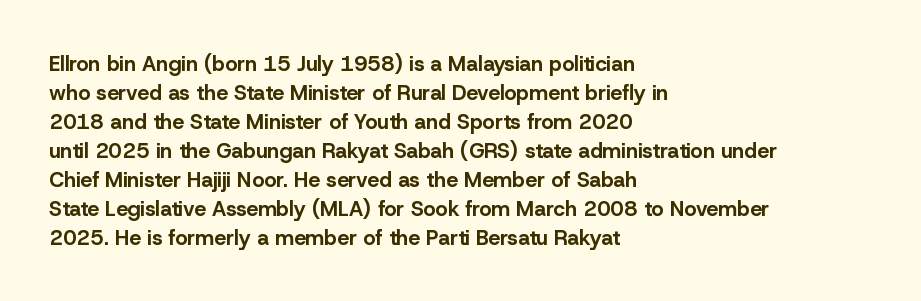
The image shows 21 px bold type, upright; set left-aligned, normal line spacing (1.38x), normal letter spacing, not underlined.
